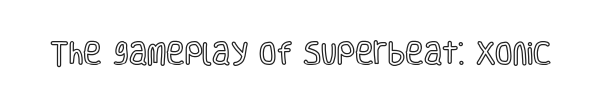
{"italic": "no", "underline": "no", "letter_spacing": "normal", "letter_spacing_em": 0.0, "glyph_px": 25}
